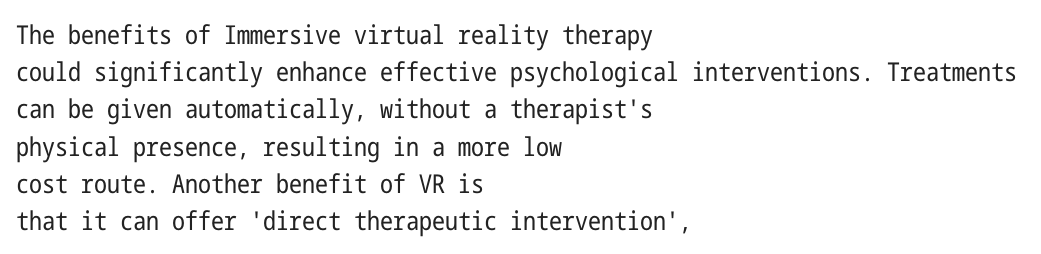
The image shows 26 px text type, upright; set left-aligned, normal line spacing (1.43x), normal letter spacing, not underlined.
